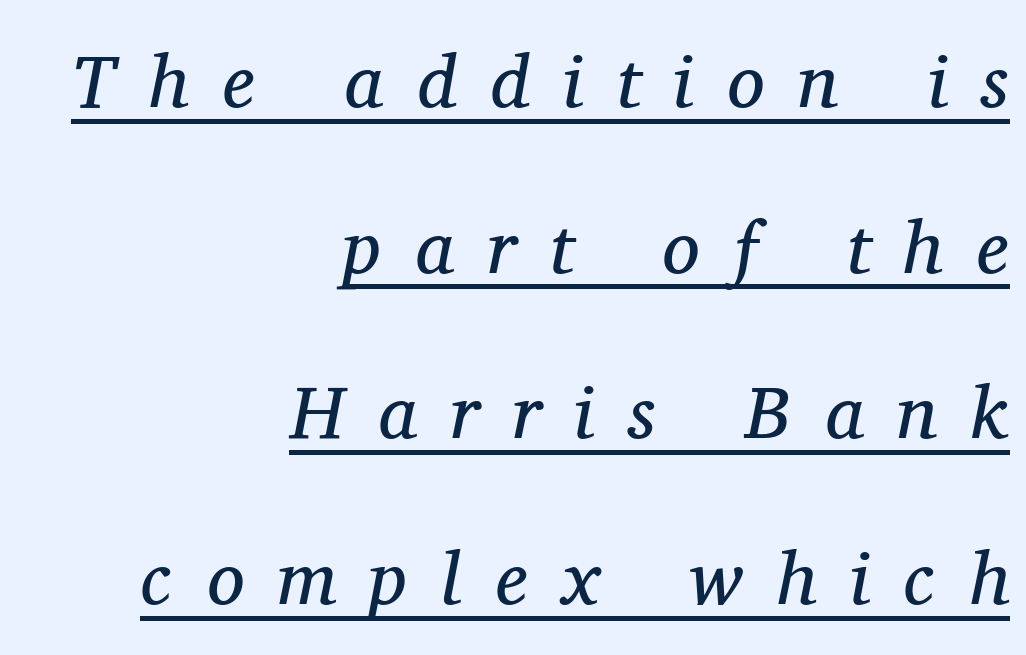
Q: Is the text bold? A: No.
Q: Is the text italic (slanted)? A: Yes, it leans right by about 11 degrees.
Q: Is the typeface a serif or a sans-serif typeface? A: Serif.
Q: Is the text underlined? A: Yes.
Q: How is the paragraph aligned? A: Right-aligned.
Q: Is the spacing between letters normal or unusually wide? A: Unusually wide.
Q: Is the spacing between lines tight, normal or loose? A: Loose.
Q: Width (condensed, normal, or wide)? A: Normal.
Q: Stroke contrast? A: Medium.
Q: x-height? A: Medium.
Q: Monospaced? A: No.
